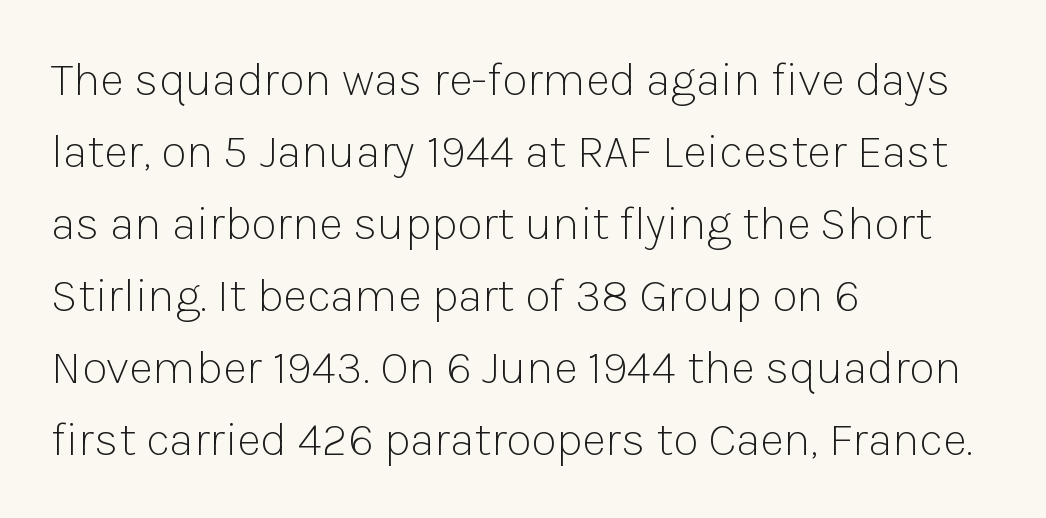
The image shows 47 px light sans-serif type, upright; set left-aligned, normal line spacing (1.53x), normal letter spacing, not underlined; low stroke contrast and a medium x-height.
